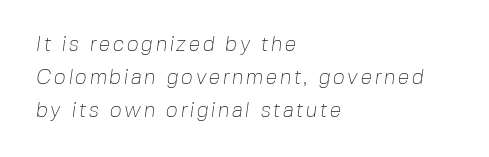
The image shows 21 px text type; set left-aligned, normal line spacing (1.57x), not underlined.
